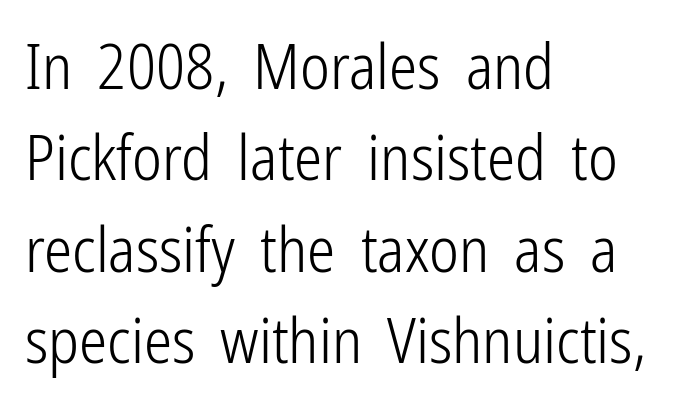
Q: Is the text bold? A: No.
Q: Is the text italic (slanted)? A: No, it is upright.
Q: Is the typeface a serif or a sans-serif typeface? A: Sans-serif.
Q: Is the text underlined? A: No.
Q: How is the paragraph aligned? A: Left-aligned.
Q: Is the spacing between letters normal or unusually wide? A: Normal.
Q: Is the spacing between lines tight, normal or loose? A: Normal.
Q: Width (condensed, normal, or wide)? A: Condensed.
Q: Stroke contrast? A: Low.
Q: x-height? A: Medium.
Q: Monospaced? A: No.
